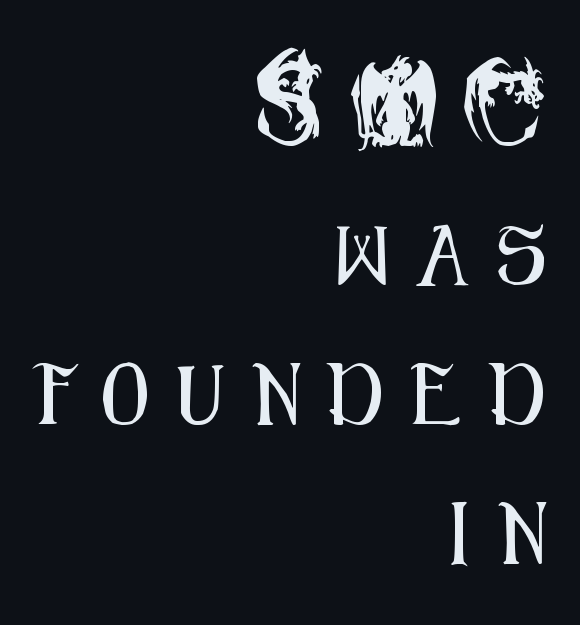
The image shows 61 px condensed sans-serif type, upright; set right-aligned, loose line spacing (2.28x), unusually wide letter spacing (+0.47 em), not underlined; medium stroke contrast and a small x-height.
